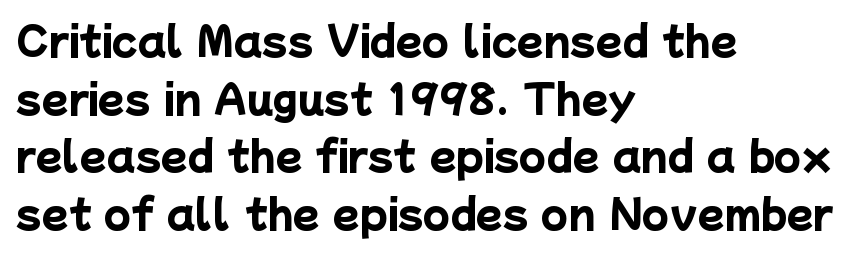
Q: Is the text bold? A: Yes.
Q: Is the typeface a serif or a sans-serif typeface? A: Sans-serif.
Q: Is the text underlined? A: No.
Q: How is the paragraph aligned? A: Left-aligned.
Q: Is the spacing between letters normal or unusually wide? A: Normal.
Q: Is the spacing between lines tight, normal or loose? A: Normal.
Q: Width (condensed, normal, or wide)? A: Normal.
Q: Stroke contrast? A: Low.
Q: x-height? A: Medium.
Q: Monospaced? A: No.
